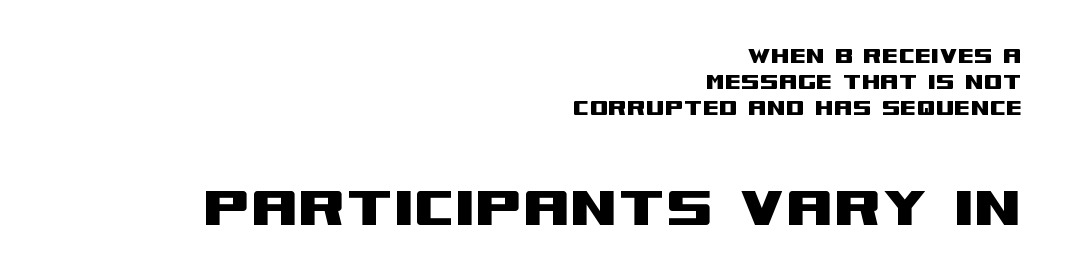
The lower block of text is set noticeably larger than the block above it. Nobody touched the tracking dial on this one. Are there feet on the stems? There aren't — it's a sans. The passage shown stacks its lines with hardly any gap.
